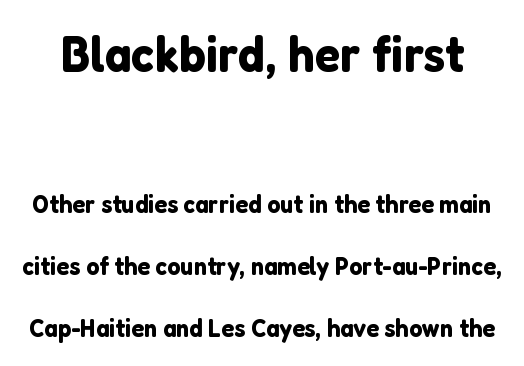
Q: Is the text italic (slanted)? A: No, it is upright.
Q: Is the typeface a serif or a sans-serif typeface? A: Sans-serif.
Q: Is the text underlined? A: No.
Q: Is the spacing between letters normal or unusually wide? A: Normal.
Q: Is the spacing between lines tight, normal or loose? A: Loose.
Q: Which block of text is set in a larger size, the first (top) or the second (bottom)? A: The first (top) one.
Q: Width (condensed, normal, or wide)? A: Normal.
Q: Stroke contrast? A: Low.
Q: x-height? A: Medium.
Q: Monospaced? A: No.
